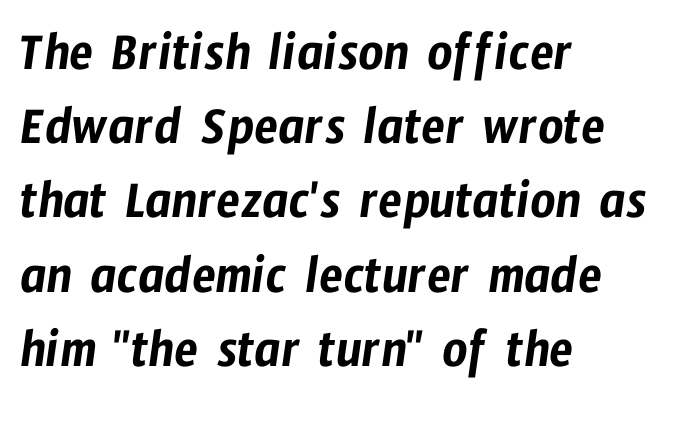
Q: Is the typeface a serif or a sans-serif typeface? A: Sans-serif.
Q: Is the text underlined? A: No.
Q: How is the paragraph aligned? A: Left-aligned.
Q: Is the spacing between letters normal or unusually wide? A: Normal.
Q: Is the spacing between lines tight, normal or loose? A: Normal.
Q: Width (condensed, normal, or wide)? A: Condensed.
Q: Stroke contrast? A: Low.
Q: x-height? A: Medium.
Q: Monospaced? A: No.
